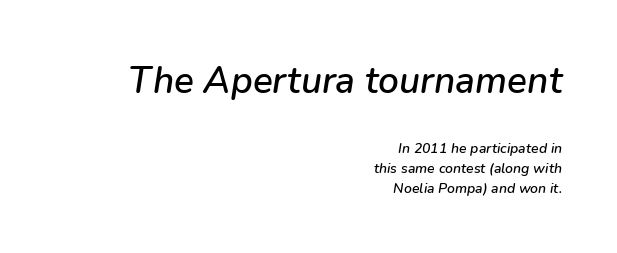
Q: Is the text italic (slanted)? A: Yes, it leans right by about 9 degrees.
Q: Is the text underlined? A: No.
Q: How is the paragraph aligned? A: Right-aligned.
Q: Is the spacing between letters normal or unusually wide? A: Normal.
Q: Is the spacing between lines tight, normal or loose? A: Normal.
Q: Which block of text is set in a larger size, the first (top) or the second (bottom)? A: The first (top) one.
Q: Width (condensed, normal, or wide)? A: Normal.
Q: Stroke contrast? A: Low.
Q: x-height? A: Medium.
Q: Monospaced? A: No.
